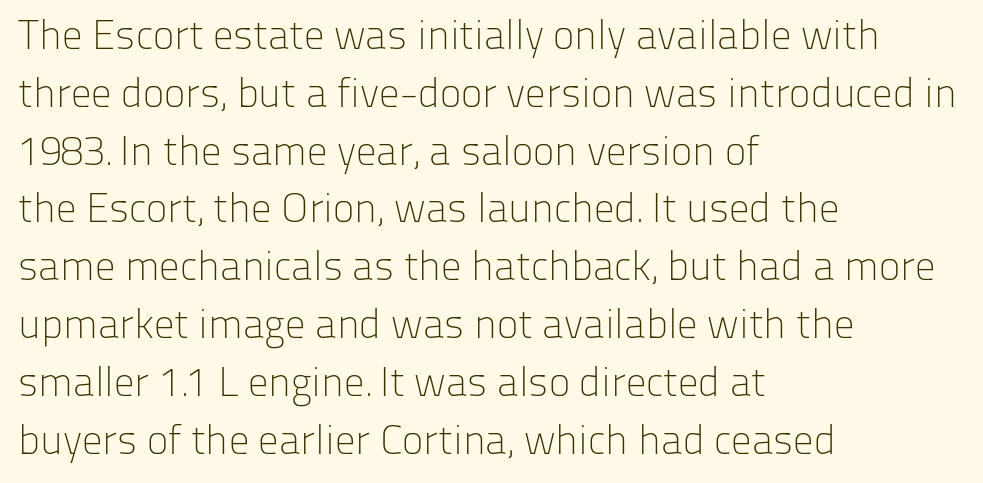
Q: Is the text bold? A: No.
Q: Is the text italic (slanted)? A: No, it is upright.
Q: Is the typeface a serif or a sans-serif typeface? A: Sans-serif.
Q: Is the text underlined? A: No.
Q: How is the paragraph aligned? A: Left-aligned.
Q: Is the spacing between letters normal or unusually wide? A: Normal.
Q: Is the spacing between lines tight, normal or loose? A: Normal.
Q: Width (condensed, normal, or wide)? A: Normal.
Q: Stroke contrast? A: Low.
Q: x-height? A: Medium.
Q: Monospaced? A: No.
